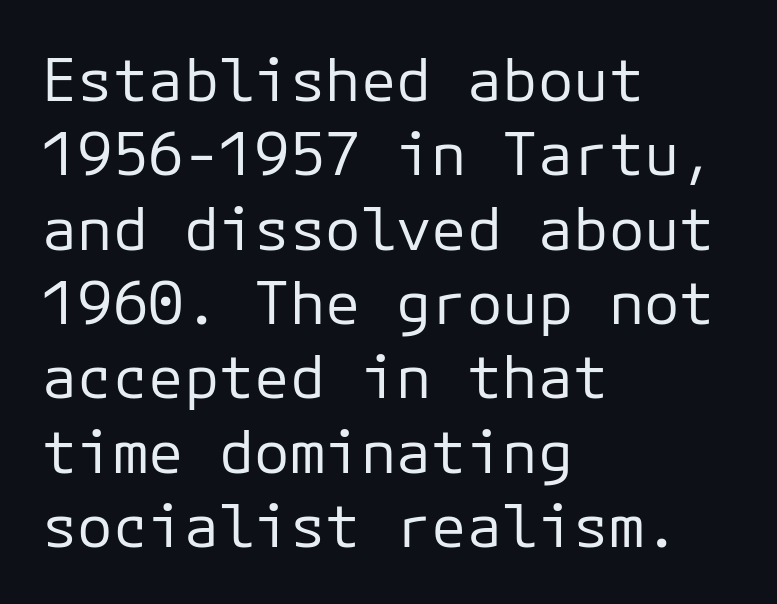
Stroke terminals: plain, sans-serif. The face used here is rendered with its standard letterfit. The letters march in equal steps, a hallmark of fixed-pitch type. In terms of leading, this rendering sits right in the middle. The zone under the glyphs is completely vacant. All the whitespace from short lines collects on the right.
